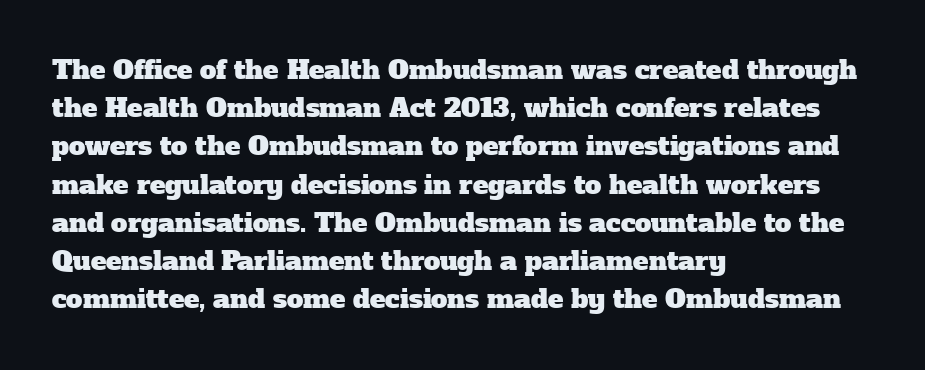
{"underline": "no", "align": "left", "line_spacing": "normal", "line_spacing_ratio": 1.47, "letter_spacing": "normal", "letter_spacing_em": 0.0, "glyph_px": 26}
